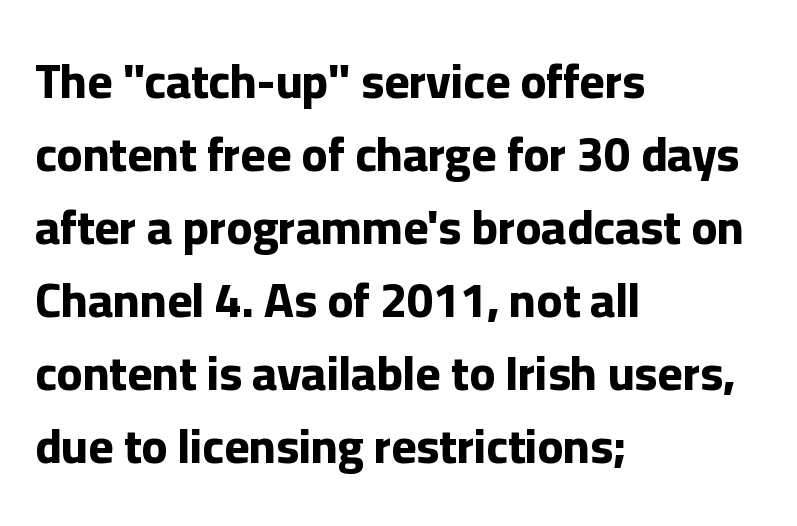
{"serif": "no", "italic": "no", "bold": "yes", "weight": "bold", "width": "normal", "stroke_contrast": "low", "x_height": "medium", "monospaced": "no", "underline": "no", "align": "left", "line_spacing": "normal", "line_spacing_ratio": 1.52, "letter_spacing": "normal", "letter_spacing_em": 0.0, "glyph_px": 48}
